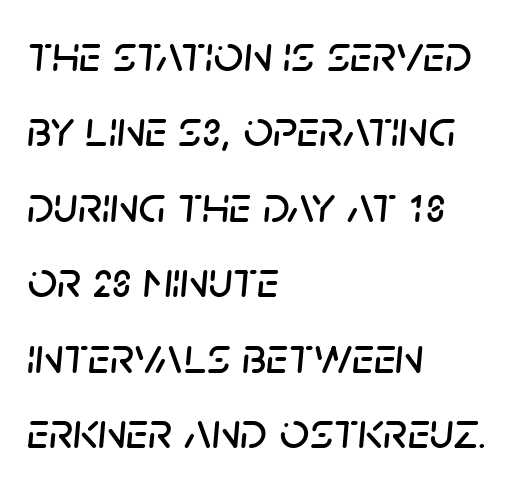
The image shows 52 px text type, italic (leaning right); set left-aligned, normal line spacing (1.45x), normal letter spacing, not underlined; low stroke contrast and a large x-height.
